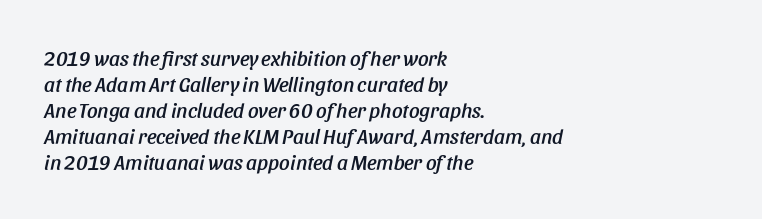
Q: Is the text italic (slanted)? A: Yes, it leans right by about 11 degrees.
Q: Is the text underlined? A: No.
Q: How is the paragraph aligned? A: Left-aligned.
Q: Is the spacing between letters normal or unusually wide? A: Normal.
